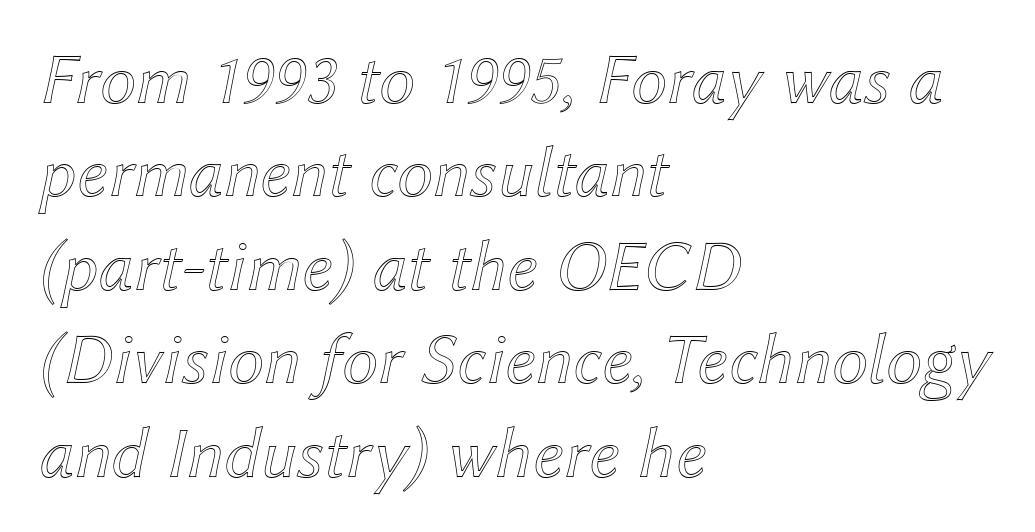
Q: Is the text italic (slanted)? A: Yes, it leans right by about 12 degrees.
Q: Is the text underlined? A: No.
Q: How is the paragraph aligned? A: Left-aligned.
Q: Is the spacing between letters normal or unusually wide? A: Normal.
Q: Is the spacing between lines tight, normal or loose? A: Normal.
Q: Width (condensed, normal, or wide)? A: Normal.
Q: x-height? A: Medium.
Q: Monospaced? A: No.
